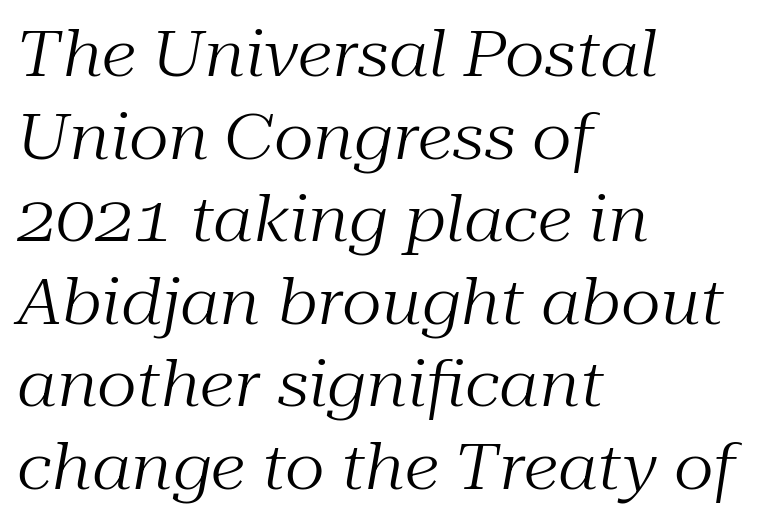
Q: Is the text bold? A: No.
Q: Is the text italic (slanted)? A: Yes, it leans right by about 10 degrees.
Q: Is the typeface a serif or a sans-serif typeface? A: Serif.
Q: Is the text underlined? A: No.
Q: How is the paragraph aligned? A: Left-aligned.
Q: Is the spacing between letters normal or unusually wide? A: Normal.
Q: Is the spacing between lines tight, normal or loose? A: Normal.
Q: Width (condensed, normal, or wide)? A: Normal.
Q: Stroke contrast? A: Medium.
Q: x-height? A: Medium.
Q: Monospaced? A: No.
